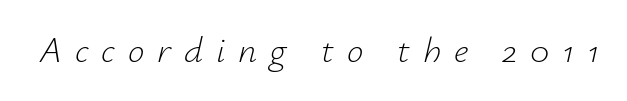
Looking at the ascenders, they clearly lean. No letter is thick-stroked: the sample isn't bold. Clear beneath every line of the passage. Proportional: the letters do not fall into vertical columns. Tracking value appears strongly positive — letters spread wide.
